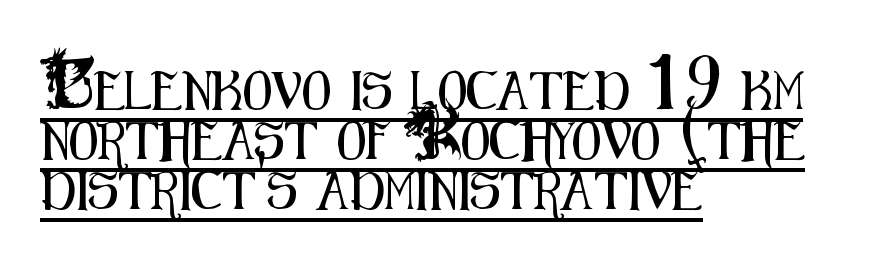
{"serif": "no", "italic": "no", "width": "condensed", "stroke_contrast": "medium", "x_height": "small", "monospaced": "no", "underline": "yes", "align": "left", "line_spacing": "normal", "line_spacing_ratio": 1.31, "letter_spacing": "normal", "letter_spacing_em": 0.0, "glyph_px": 38}
